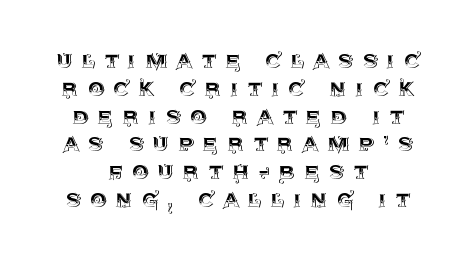
The image shows 26 px text type, upright; set centered, tight line spacing (1.07x), unusually wide letter spacing (+0.35 em), not underlined.
